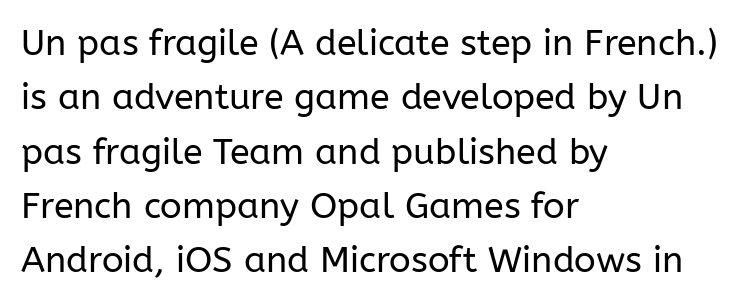
The image shows 36 px regular-weight sans-serif type, upright; set left-aligned, normal line spacing (1.51x), normal letter spacing, not underlined; low stroke contrast and a medium x-height.
